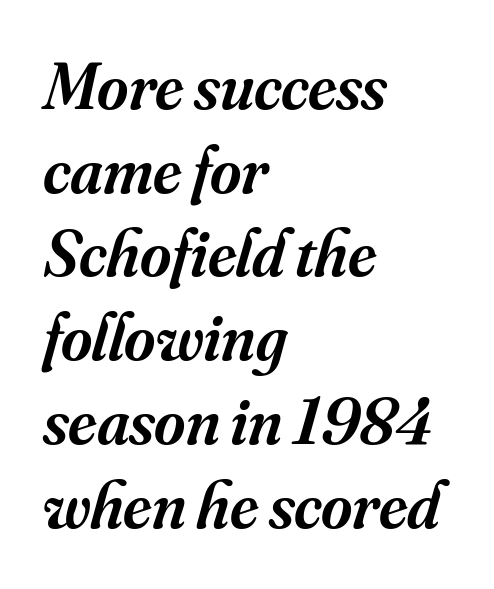
The passage shown stacks its lines at a standard gap. Where is the straight margin? On the left. Glance below the letters and you will spot only blank space. Proportional: the letters do not fall into vertical columns.
